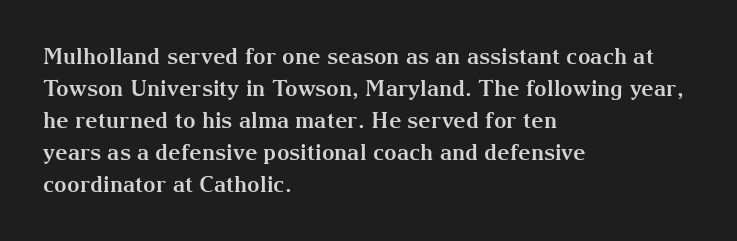
{"italic": "no", "bold": "yes", "underline": "no", "align": "left", "line_spacing": "normal", "line_spacing_ratio": 1.46, "letter_spacing": "normal", "letter_spacing_em": 0.0, "glyph_px": 22}
